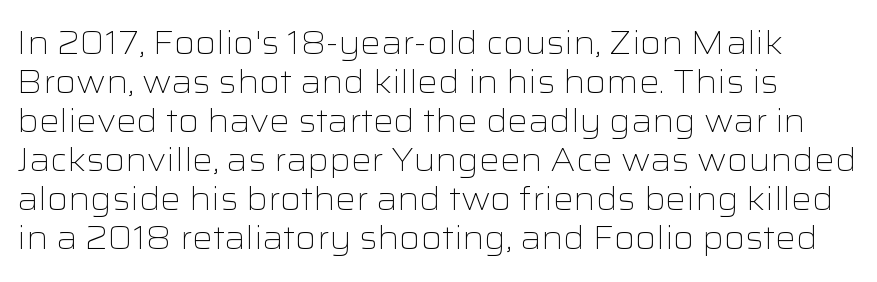
Q: Is the text bold? A: No.
Q: Is the text italic (slanted)? A: No, it is upright.
Q: Is the typeface a serif or a sans-serif typeface? A: Sans-serif.
Q: Is the text underlined? A: No.
Q: Is the spacing between letters normal or unusually wide? A: Normal.
Q: Width (condensed, normal, or wide)? A: Wide.
Q: Stroke contrast? A: Low.
Q: x-height? A: Medium.
Q: Monospaced? A: No.
